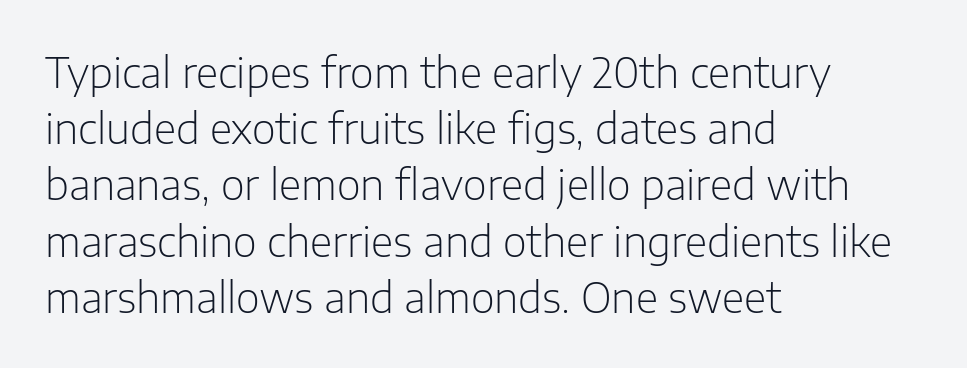
The gap between lines stays unmarked. Baseline-to-baseline distance is the conventional proportion of letter height. Typeset ragged right — the left edge is the straight one. No italicization has been applied; the sample stays upright. No extra ink here — the face is not bold.
